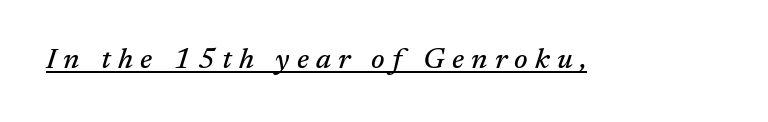
The letters are spread apart with noticeably loose tracking. Old-style or modern, the face here clearly has serifs. What decoration does the sample have? An underline. Rendered with sloped, italic letterforms. Spacing verdict: proportional, widths tailored to each character.
